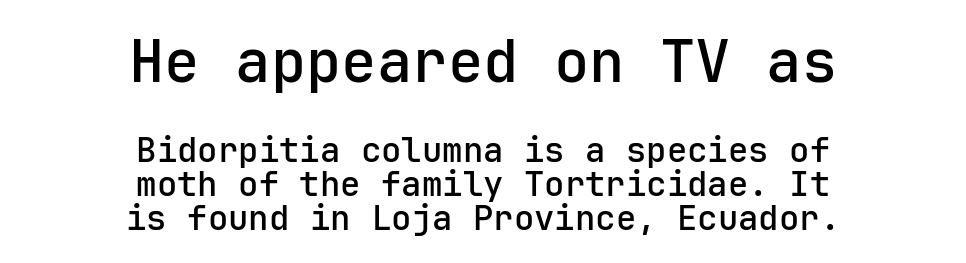
Q: Is the text bold? A: Semi-bold.
Q: Is the text italic (slanted)? A: No, it is upright.
Q: Is the typeface a serif or a sans-serif typeface? A: Sans-serif.
Q: Is the text underlined? A: No.
Q: How is the paragraph aligned? A: Centered.
Q: Is the spacing between letters normal or unusually wide? A: Normal.
Q: Is the spacing between lines tight, normal or loose? A: Tight.
Q: Which block of text is set in a larger size, the first (top) or the second (bottom)? A: The first (top) one.
Q: Width (condensed, normal, or wide)? A: Normal.
Q: Stroke contrast? A: Low.
Q: x-height? A: Medium.
